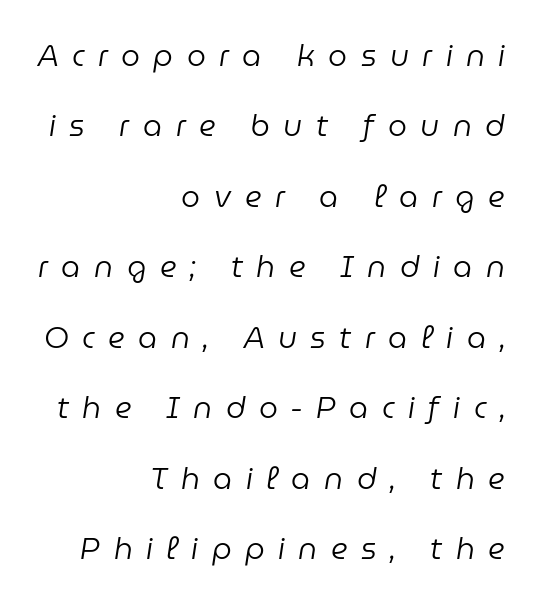
Bold? No — there's no thickening of the strokes. The whole block is typeset with a tilt. The line-height multiplier appears high, well above default. Note the varied advance widths — an 'i' is clearly narrower than an 'm'. Characters follow at a spacing far wider than the type designer built in. The foot of each line stays bare and open.
